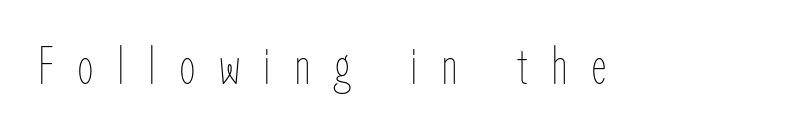
{"italic": "no", "bold": "no", "weight": "thin", "width": "condensed", "stroke_contrast": "low", "x_height": "medium", "monospaced": "no", "underline": "no", "letter_spacing": "wide", "letter_spacing_em": 0.43, "glyph_px": 54}
